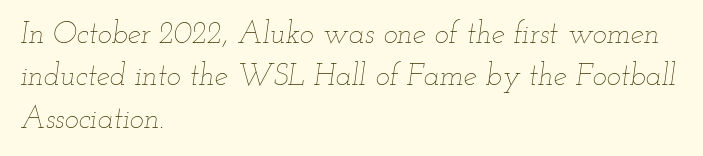
Q: Is the text bold? A: No.
Q: Is the text italic (slanted)? A: Yes, it leans right by about 12 degrees.
Q: Is the text underlined? A: No.
Q: How is the paragraph aligned? A: Left-aligned.
Q: Is the spacing between letters normal or unusually wide? A: Normal.
Q: Is the spacing between lines tight, normal or loose? A: Normal.
Q: Width (condensed, normal, or wide)? A: Wide.
Q: Stroke contrast? A: Low.
Q: x-height? A: Small.
Q: Monospaced? A: No.
